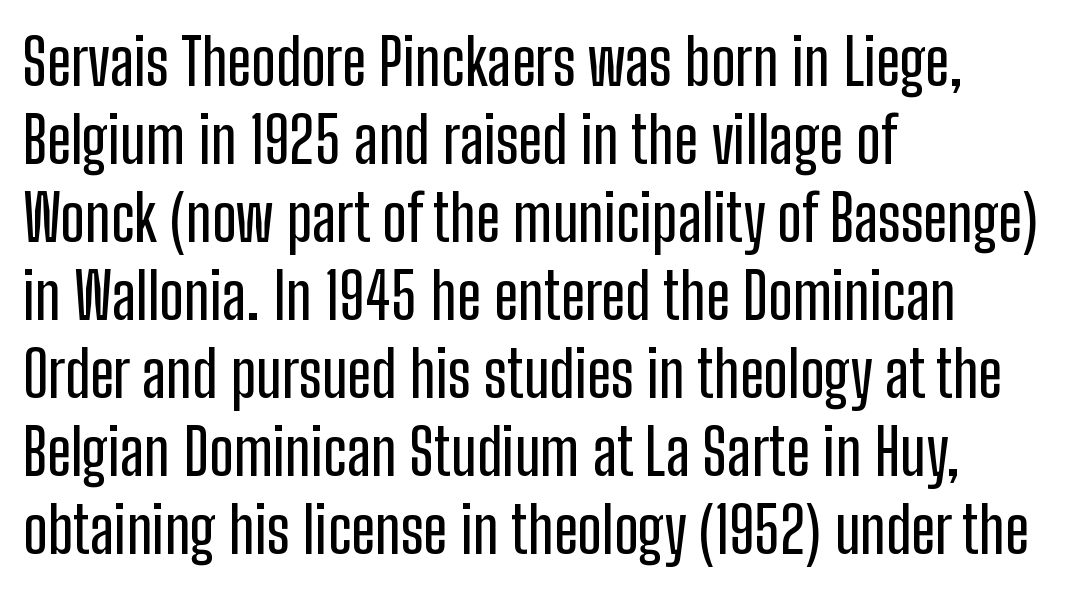
{"serif": "no", "italic": "no", "width": "condensed", "stroke_contrast": "low", "x_height": "medium", "monospaced": "no", "underline": "no", "align": "left", "line_spacing_ratio": 1.22, "letter_spacing": "normal", "letter_spacing_em": 0.0, "glyph_px": 64}
